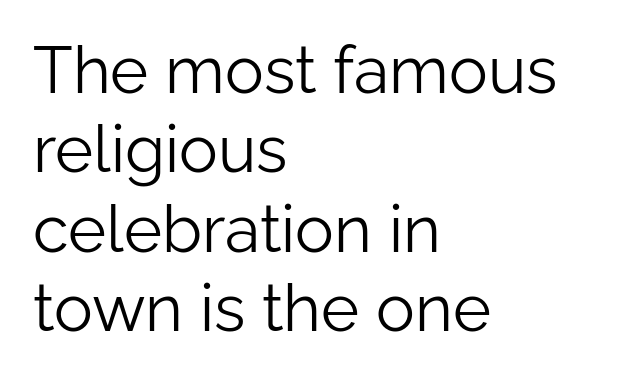
The image shows 65 px light sans-serif type, upright; set left-aligned, line spacing 1.22x, normal letter spacing, not underlined; low stroke contrast and a medium x-height.
